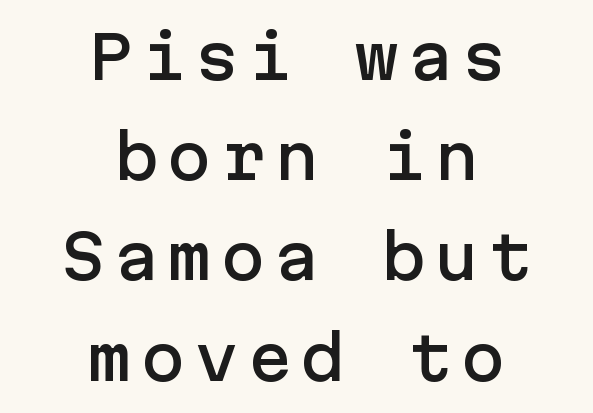
No word sits above an underline. Vertically, the passage feels balanced, rows spaced as you'd expect. Casual observation: everything's sitting right in the middle. The type family on display is of the sans-serif kind. The typography opts for an upright posture over an oblique one.
